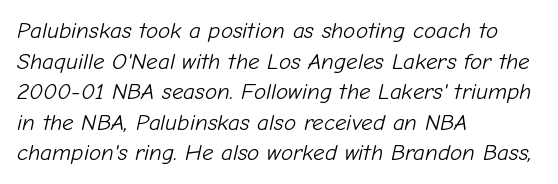
How would I describe the line gaps? Plain and ordinary. Line beginnings align vertically; line endings do not. Designer's note — italics engaged. A clean baseline with only descenders dipping below it. This rendering leaves character spacing at its baseline value.
